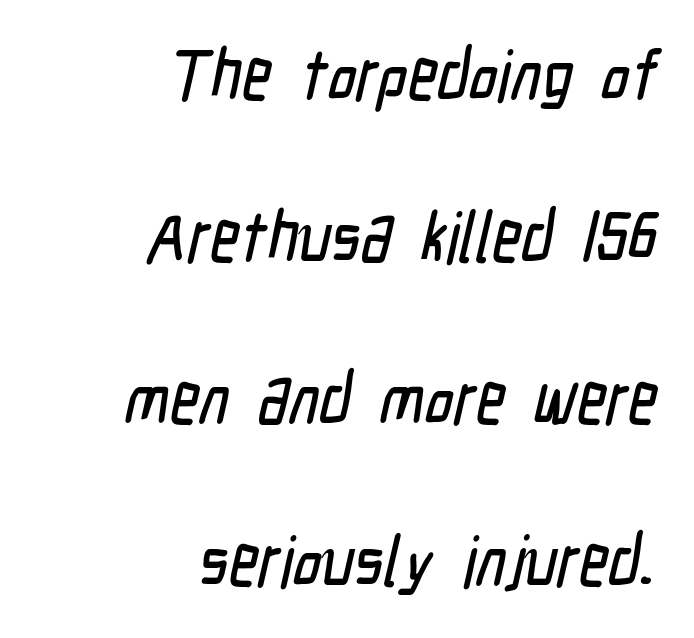
{"serif": "no", "width": "condensed", "stroke_contrast": "low", "x_height": "medium", "monospaced": "no", "underline": "no", "align": "right", "line_spacing": "loose", "line_spacing_ratio": 2.28, "letter_spacing": "normal", "letter_spacing_em": 0.0, "glyph_px": 71}
